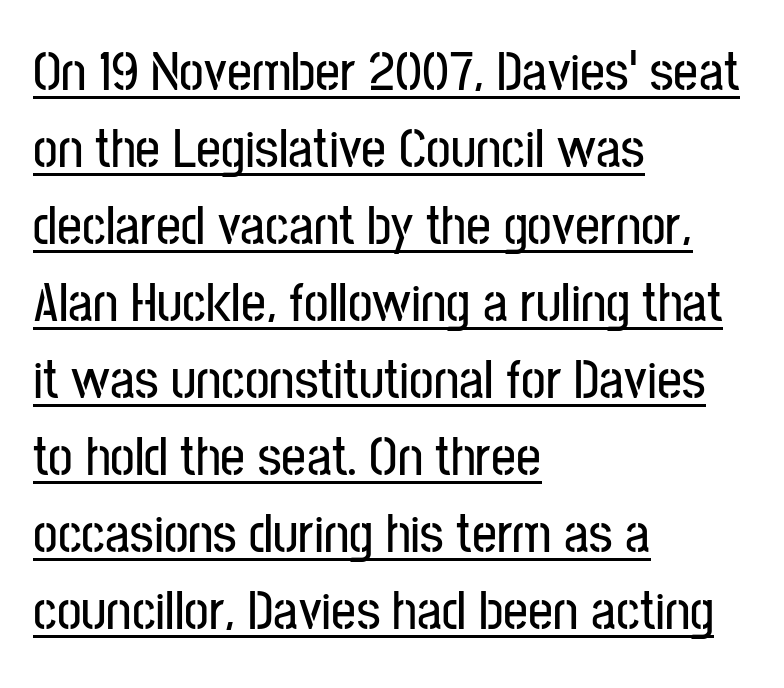
The lines in this sample share a left origin and differ only in where they stop. The letters stand upright; this is a roman face. Compared with undecorated copy, this sample adds a rule below the words. The gaps between neighbouring characters are ordinary and unremarkable.
